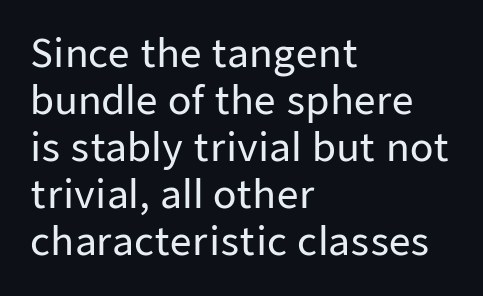
The font family rendered here belongs to the sans-serif group. In terms of posture, this sample is upright. Check the space under the baseline: it is left empty. Varying glyph widths throughout — classic text-font behaviour.
